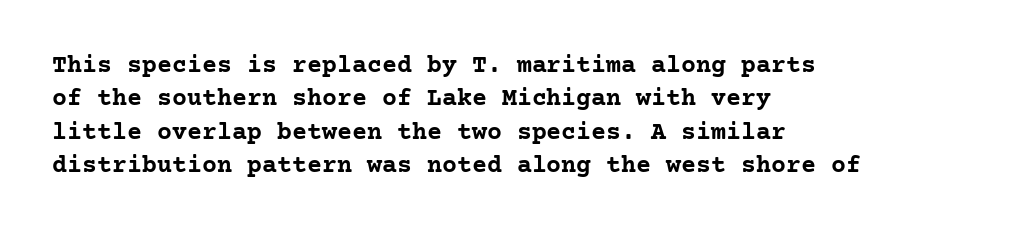
Notice how the passage keeps a crisp vertical edge on the left only. Ordinary non-slanted type is in use. This sample uses plain, unmodified letter spacing. Strong, thick strokes mark this as bold type. Normally led — the rows are evenly, conventionally spaced.
